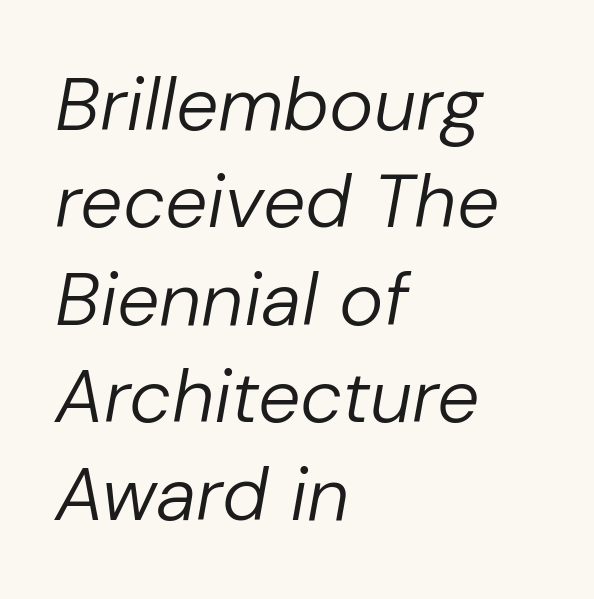
Q: Is the text bold? A: No.
Q: Is the text italic (slanted)? A: Yes, it leans right by about 10 degrees.
Q: Is the text underlined? A: No.
Q: How is the paragraph aligned? A: Left-aligned.
Q: Is the spacing between letters normal or unusually wide? A: Normal.
Q: Is the spacing between lines tight, normal or loose? A: Normal.
Q: Width (condensed, normal, or wide)? A: Normal.
Q: Stroke contrast? A: Low.
Q: x-height? A: Medium.
Q: Monospaced? A: No.
